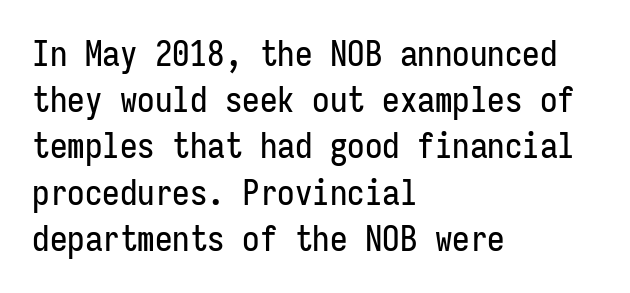
The image shows 35 px condensed sans-serif type, upright, monospaced; set left-aligned, normal line spacing (1.32x), normal letter spacing, not underlined; low stroke contrast and a medium x-height.
